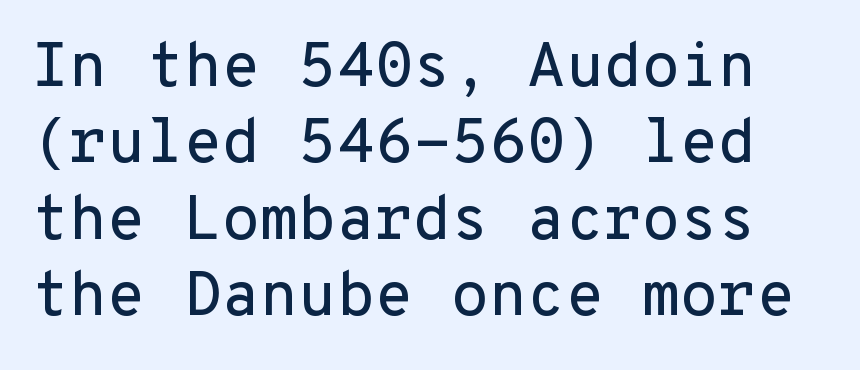
The image shows 62 px sans-serif type, upright, monospaced; set line spacing 1.23x, normal letter spacing, not underlined; low stroke contrast and a medium x-height.
